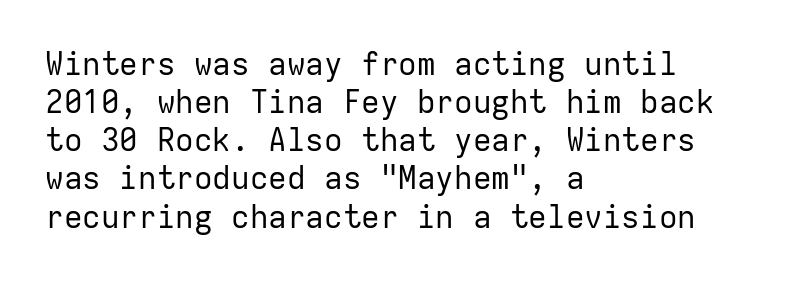
The image shows 31 px regular-weight sans-serif type, upright, monospaced; set left-aligned, line spacing 1.23x, normal letter spacing, not underlined; low stroke contrast and a medium x-height.
